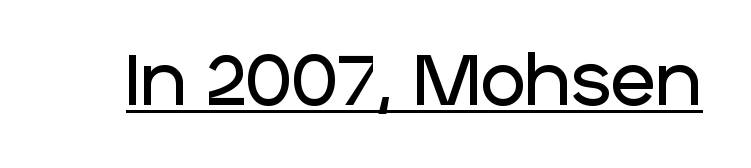
The image shows 70 px sans-serif type, upright; set normal letter spacing, underlined; low stroke contrast and a large x-height.
